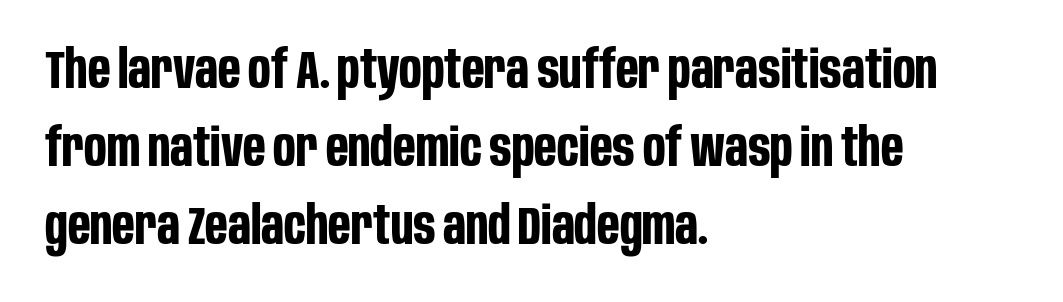
Q: Is the text bold? A: Yes.
Q: Is the text italic (slanted)? A: No, it is upright.
Q: Is the typeface a serif or a sans-serif typeface? A: Sans-serif.
Q: Is the text underlined? A: No.
Q: How is the paragraph aligned? A: Left-aligned.
Q: Is the spacing between letters normal or unusually wide? A: Normal.
Q: Is the spacing between lines tight, normal or loose? A: Normal.
Q: Width (condensed, normal, or wide)? A: Condensed.
Q: Stroke contrast? A: Low.
Q: x-height? A: Large.
Q: Monospaced? A: No.
